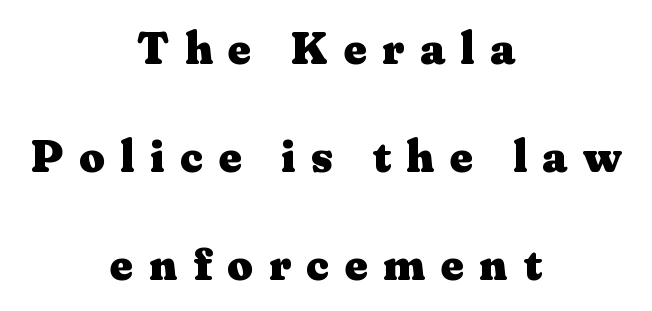
Note the varied advance widths — an 'i' is clearly narrower than an 'm'. A centered setting, common on invitations and titles, is used for this passage. Letter spacing: wide. Vertical strokes here are truly vertical. Little horizontal feet cap the strokes, marking this as serif type.
